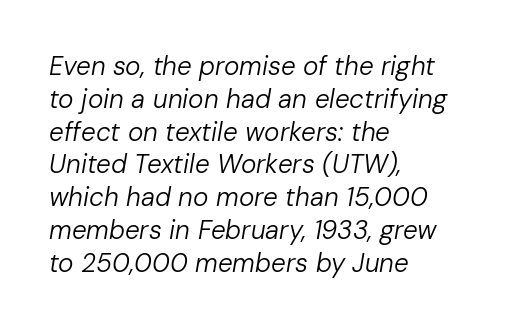
The image shows 26 px text type, italic (leaning right); set left-aligned, normal line spacing (1.26x), normal letter spacing, not underlined.
